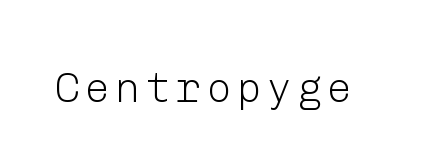
{"serif": "no", "italic": "no", "bold": "no", "weight": "light", "width": "normal", "stroke_contrast": "low", "x_height": "medium", "underline": "no", "glyph_px": 42}
